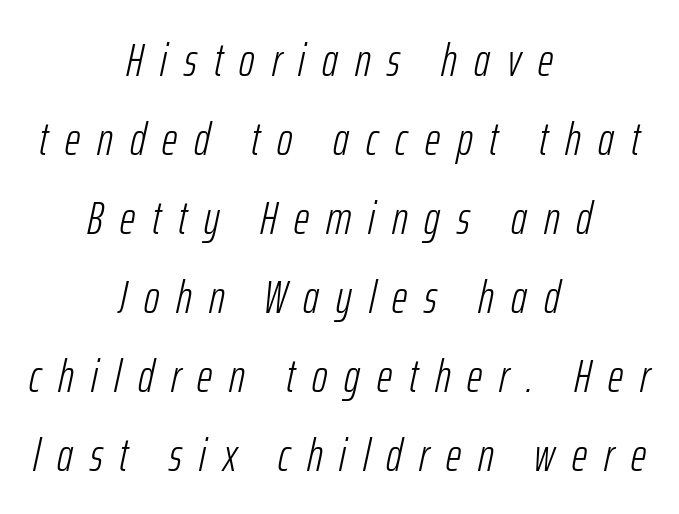
Q: Is the text bold? A: No.
Q: Is the text italic (slanted)? A: Yes, it leans right by about 12 degrees.
Q: Is the text underlined? A: No.
Q: How is the paragraph aligned? A: Centered.
Q: Is the spacing between letters normal or unusually wide? A: Unusually wide.
Q: Is the spacing between lines tight, normal or loose? A: Normal.
Q: Width (condensed, normal, or wide)? A: Condensed.
Q: Stroke contrast? A: Low.
Q: x-height? A: Medium.
Q: Monospaced? A: No.
